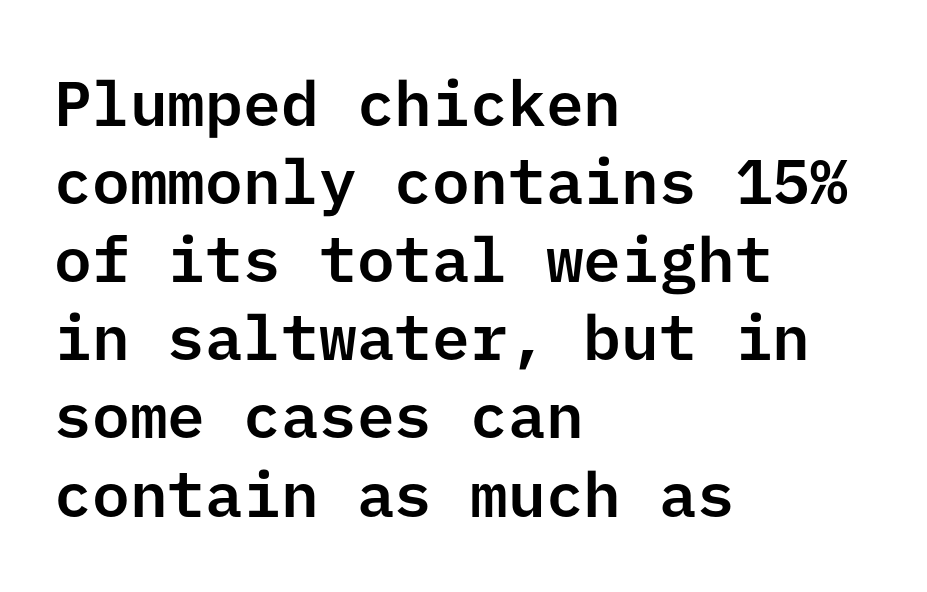
The designer went with a sans here, leaving each stem footless. The letters stand straight up with perfectly vertical stems. The letterforms sit shoulder to shoulder at normal distance. The gap between lines stays unmarked.
